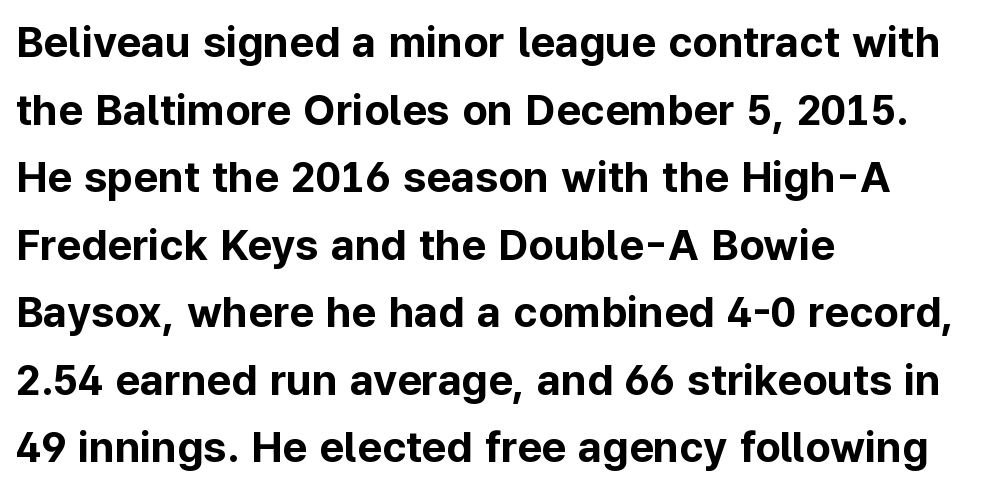
The image shows 43 px bold sans-serif type, upright; set left-aligned, normal line spacing (1.57x), normal letter spacing, not underlined; low stroke contrast and a medium x-height.
